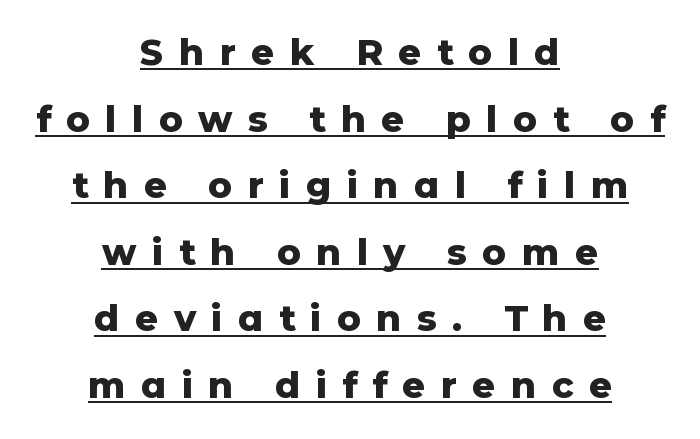
The image shows 36 px heavy sans-serif type, upright; set centered, line spacing 1.85x, unusually wide letter spacing (+0.43 em), underlined; low stroke contrast and a medium x-height.
